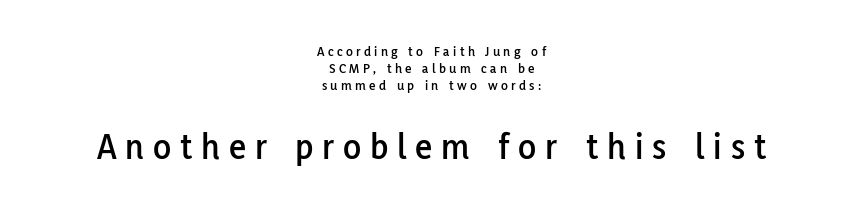
These lines are centered, leaving both edges ragged. A roman cut, with each character standing at attention. Whoever set this made the second block the dominant, larger element. Just letters on the line, the space beneath them empty.
